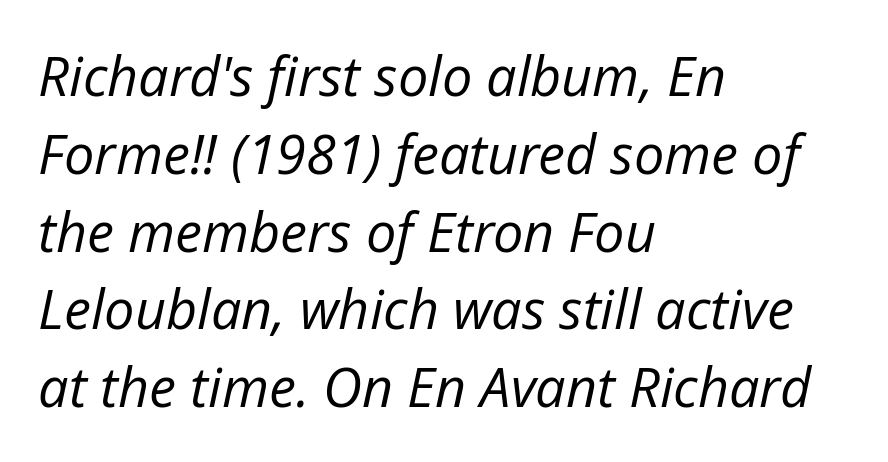
Q: Is the text bold? A: No.
Q: Is the text italic (slanted)? A: Yes, it leans right by about 12 degrees.
Q: Is the text underlined? A: No.
Q: How is the paragraph aligned? A: Left-aligned.
Q: Is the spacing between letters normal or unusually wide? A: Normal.
Q: Is the spacing between lines tight, normal or loose? A: Normal.
Q: Width (condensed, normal, or wide)? A: Normal.
Q: Stroke contrast? A: Low.
Q: x-height? A: Medium.
Q: Monospaced? A: No.
